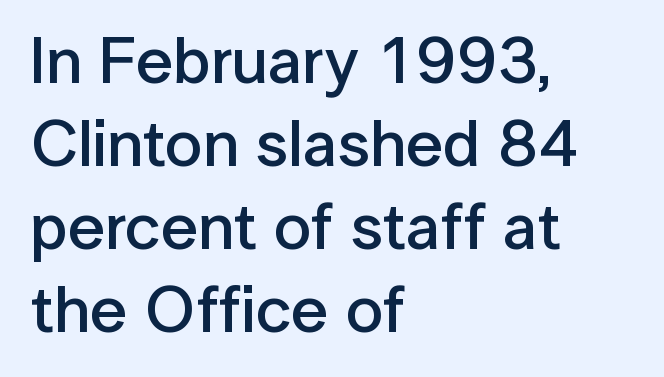
The image shows 66 px semibold sans-serif type, upright; set left-aligned, normal line spacing (1.26x), normal letter spacing, not underlined; low stroke contrast and a medium x-height.
